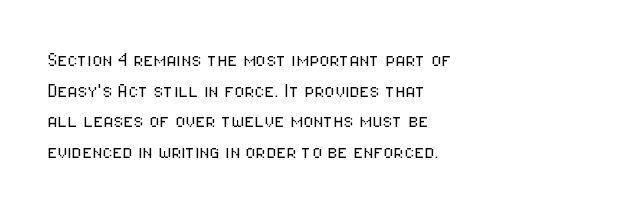
The image shows 23 px text type, upright; set left-aligned, normal line spacing (1.33x), normal letter spacing, not underlined.
